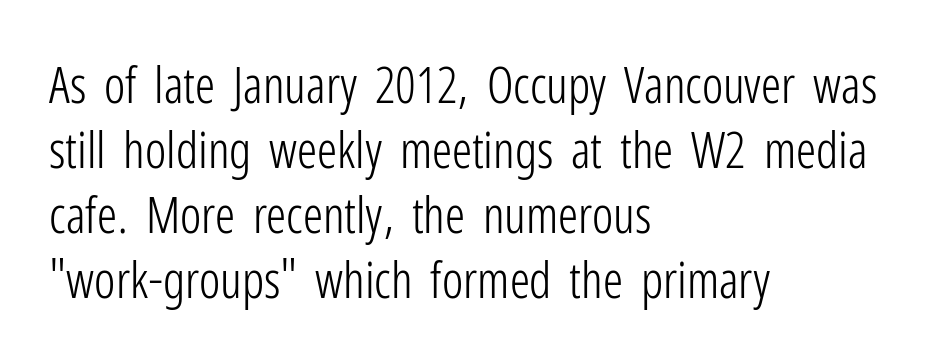
Q: Is the text bold? A: No.
Q: Is the text italic (slanted)? A: No, it is upright.
Q: Is the typeface a serif or a sans-serif typeface? A: Sans-serif.
Q: Is the text underlined? A: No.
Q: How is the paragraph aligned? A: Left-aligned.
Q: Is the spacing between letters normal or unusually wide? A: Normal.
Q: Is the spacing between lines tight, normal or loose? A: Normal.
Q: Width (condensed, normal, or wide)? A: Condensed.
Q: Stroke contrast? A: Low.
Q: x-height? A: Medium.
Q: Monospaced? A: No.
